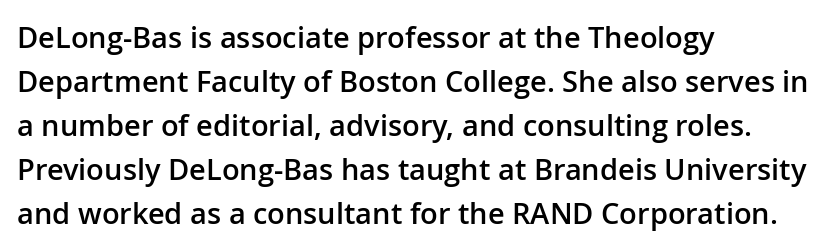
{"serif": "no", "italic": "no", "bold": "semi", "weight": "semibold", "width": "normal", "stroke_contrast": "low", "x_height": "medium", "monospaced": "no", "underline": "no", "align": "left", "line_spacing": "normal", "line_spacing_ratio": 1.52, "letter_spacing": "normal", "letter_spacing_em": 0.0, "glyph_px": 29}
